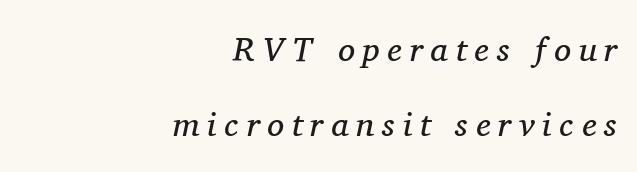
{"serif": "yes", "italic": "yes", "lean": "right", "slant_degrees": 11, "bold": "no", "weight": "regular", "width": "normal", "stroke_contrast": "medium", "x_height": "medium", "monospaced": "no", "underline": "no", "align": "right", "line_spacing": "loose", "line_spacing_ratio": 2.22, "letter_spacing": "wide", "letter_spacing_em": 0.23, "glyph_px": 34}
